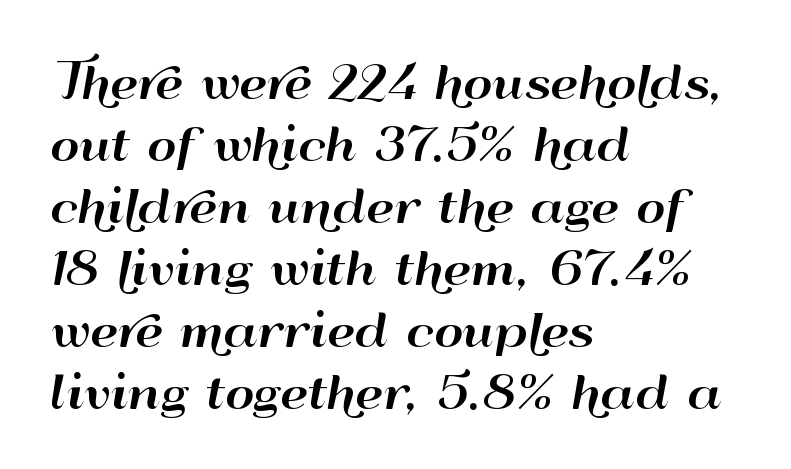
Q: Is the text italic (slanted)? A: Yes.
Q: Is the typeface a serif or a sans-serif typeface? A: Sans-serif.
Q: Is the text underlined? A: No.
Q: How is the paragraph aligned? A: Left-aligned.
Q: Is the spacing between letters normal or unusually wide? A: Normal.
Q: Is the spacing between lines tight, normal or loose? A: Normal.
Q: Width (condensed, normal, or wide)? A: Wide.
Q: Stroke contrast? A: High.
Q: x-height? A: Small.
Q: Monospaced? A: No.
